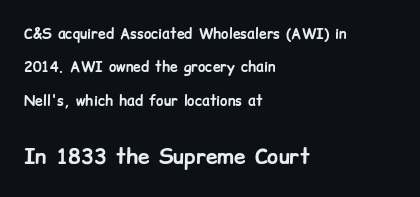
The image shows 21 px bold type, upright; set left-aligned, loose line spacing (2.39x), normal letter spacing, not underlined; the second (bottom) block is 1.5x larger.
